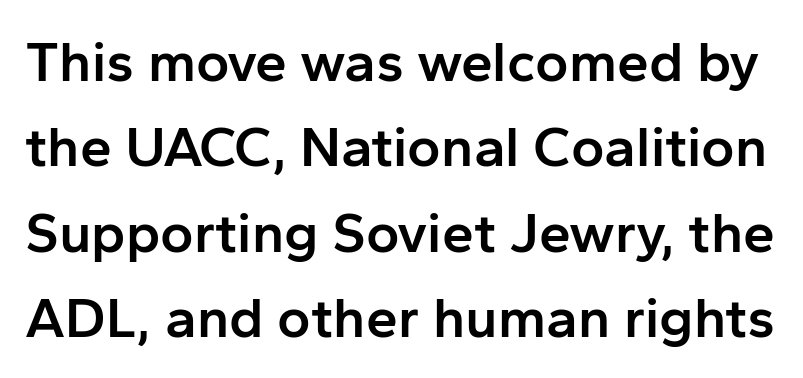
Q: Is the text bold? A: Semi-bold.
Q: Is the text italic (slanted)? A: No, it is upright.
Q: Is the typeface a serif or a sans-serif typeface? A: Sans-serif.
Q: Is the text underlined? A: No.
Q: Is the spacing between letters normal or unusually wide? A: Normal.
Q: Is the spacing between lines tight, normal or loose? A: Normal.
Q: Width (condensed, normal, or wide)? A: Normal.
Q: Stroke contrast? A: Low.
Q: x-height? A: Medium.
Q: Monospaced? A: No.
